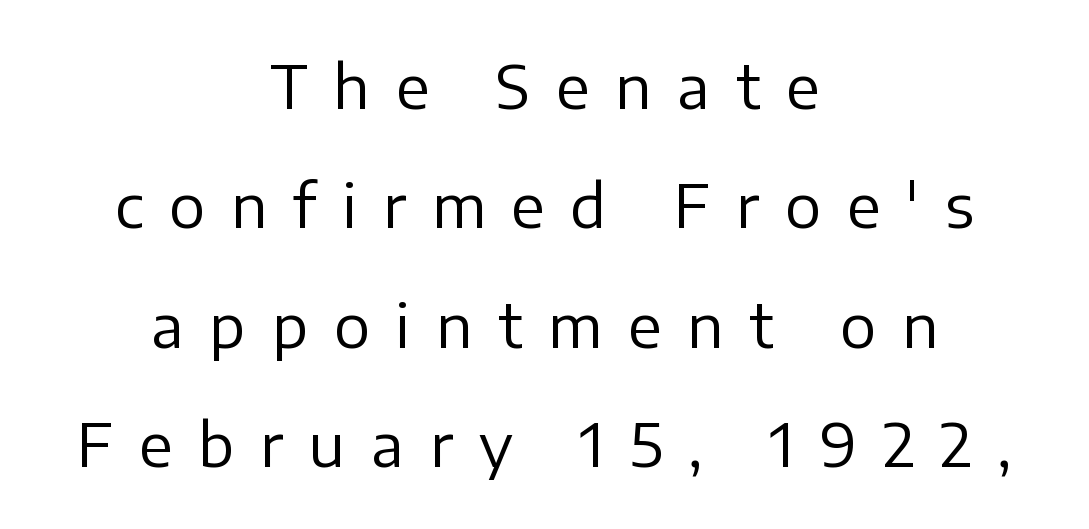
Q: Is the text bold? A: No.
Q: Is the text italic (slanted)? A: No, it is upright.
Q: Is the typeface a serif or a sans-serif typeface? A: Sans-serif.
Q: Is the text underlined? A: No.
Q: How is the paragraph aligned? A: Centered.
Q: Is the spacing between letters normal or unusually wide? A: Unusually wide.
Q: Is the spacing between lines tight, normal or loose? A: Loose.
Q: Width (condensed, normal, or wide)? A: Normal.
Q: Stroke contrast? A: Low.
Q: x-height? A: Medium.
Q: Monospaced? A: No.
